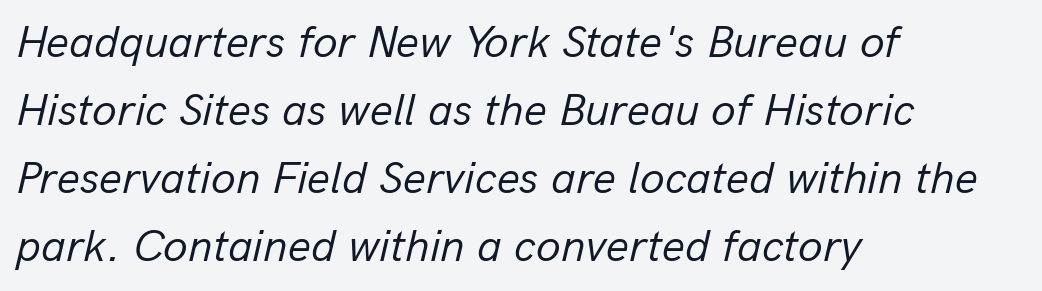
Q: Is the text bold? A: No.
Q: Is the text italic (slanted)? A: Yes, it leans right by about 13 degrees.
Q: Is the text underlined? A: No.
Q: How is the paragraph aligned? A: Left-aligned.
Q: Is the spacing between letters normal or unusually wide? A: Normal.
Q: Is the spacing between lines tight, normal or loose? A: Normal.
Q: Width (condensed, normal, or wide)? A: Normal.
Q: Stroke contrast? A: Low.
Q: x-height? A: Medium.
Q: Monospaced? A: No.
